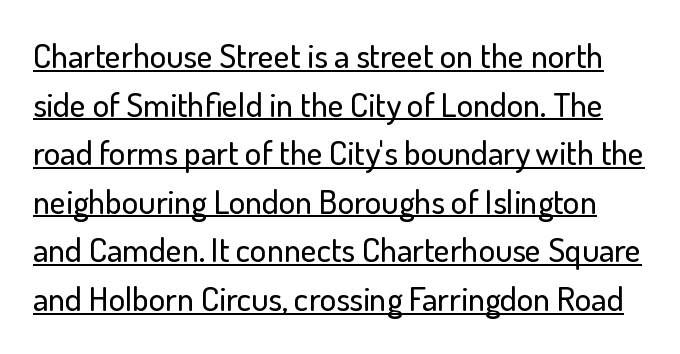
If you drew a line through each stem, it would be perfectly vertical. I'd call this a sans setting — the letters go barefoot. Horizontal bands of white between lines are of average thickness. This sample uses plain, unmodified letter spacing. The rendering uses natural spacing where letterforms have individual widths.
